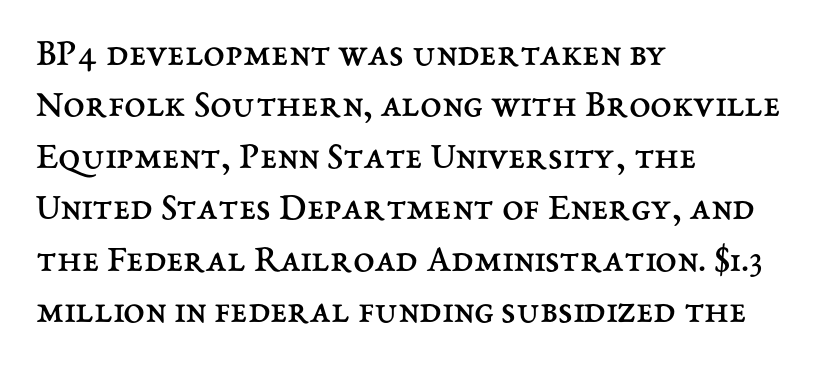
Q: Is the text bold? A: No.
Q: Is the text italic (slanted)? A: No, it is upright.
Q: Is the text underlined? A: No.
Q: How is the paragraph aligned? A: Left-aligned.
Q: Is the spacing between letters normal or unusually wide? A: Normal.
Q: Is the spacing between lines tight, normal or loose? A: Normal.
Q: Width (condensed, normal, or wide)? A: Normal.
Q: Stroke contrast? A: Medium.
Q: x-height? A: Medium.
Q: Monospaced? A: No.
